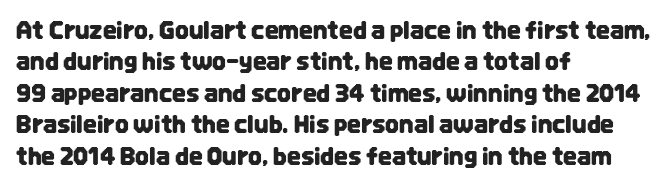
The image shows 24 px text type, upright; set left-aligned, normal line spacing (1.31x), normal letter spacing, not underlined.
